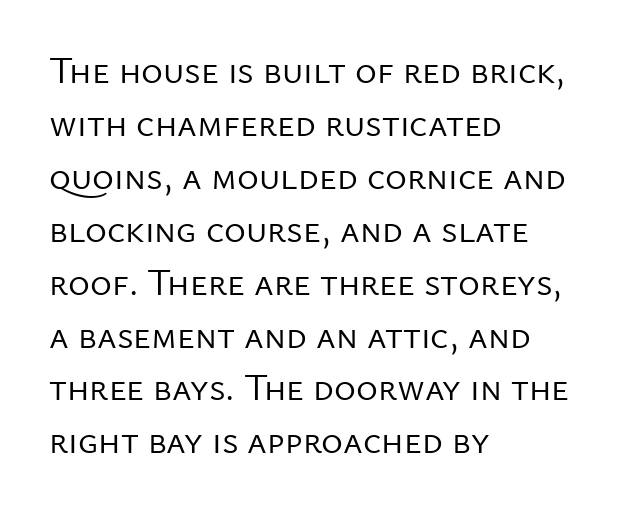
{"serif": "no", "italic": "no", "bold": "no", "weight": "regular", "width": "normal", "stroke_contrast": "low", "x_height": "medium", "monospaced": "no", "underline": "no", "align": "left", "line_spacing": "normal", "line_spacing_ratio": 1.43, "letter_spacing": "normal", "letter_spacing_em": 0.0, "glyph_px": 37}
